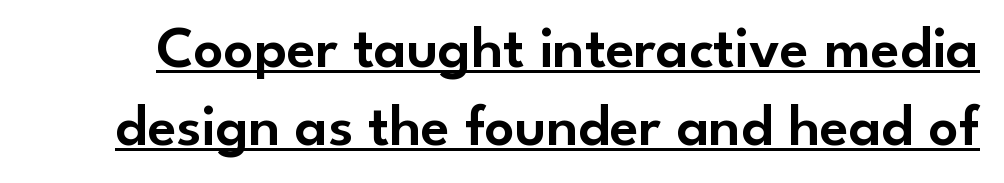
Q: Is the text italic (slanted)? A: No, it is upright.
Q: Is the typeface a serif or a sans-serif typeface? A: Sans-serif.
Q: Is the text underlined? A: Yes.
Q: Is the spacing between letters normal or unusually wide? A: Normal.
Q: Is the spacing between lines tight, normal or loose? A: Normal.
Q: Width (condensed, normal, or wide)? A: Normal.
Q: Stroke contrast? A: Low.
Q: x-height? A: Small.
Q: Monospaced? A: No.
